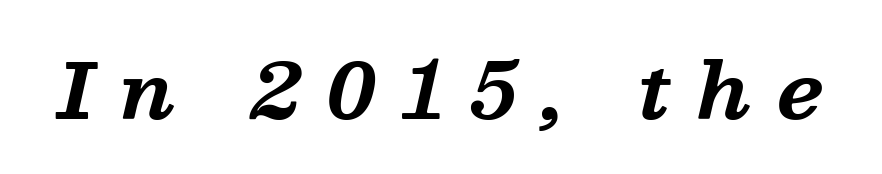
Q: Is the text bold? A: Yes.
Q: Is the text italic (slanted)? A: Yes, it leans right by about 13 degrees.
Q: Is the typeface a serif or a sans-serif typeface? A: Serif.
Q: Is the text underlined? A: No.
Q: Is the spacing between letters normal or unusually wide? A: Unusually wide.
Q: Width (condensed, normal, or wide)? A: Normal.
Q: Stroke contrast? A: Medium.
Q: x-height? A: Medium.
Q: Monospaced? A: No.
